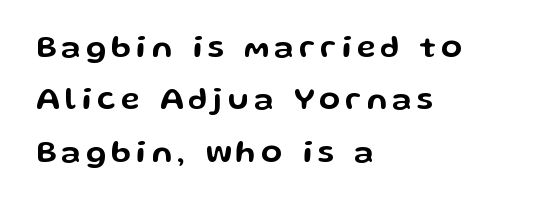
{"serif": "no", "italic": "no", "width": "wide", "stroke_contrast": "low", "x_height": "medium", "monospaced": "no", "underline": "no", "align": "left", "line_spacing": "normal", "line_spacing_ratio": 1.69, "glyph_px": 31}
